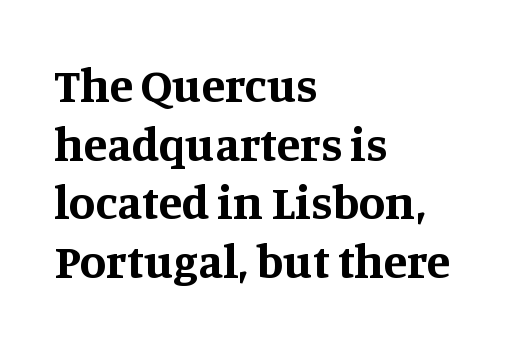
{"serif": "yes", "italic": "no", "bold": "yes", "weight": "bold", "width": "normal", "stroke_contrast": "medium", "x_height": "large", "monospaced": "no", "underline": "no", "align": "left", "line_spacing_ratio": 1.22, "letter_spacing": "normal", "letter_spacing_em": 0.0, "glyph_px": 48}
